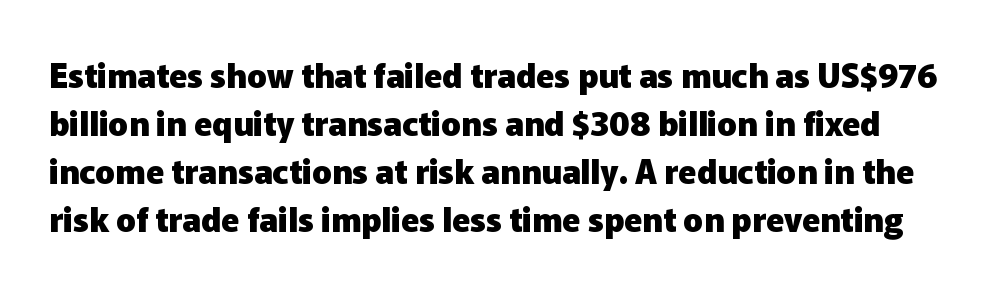
Italic? Not at all — the glyphs are vertical. These lines keep a tight, regular rhythm from letter to letter. These lines are rendered in a variable-pitch font. Beneath every word, the page is bare. Horizontal bands of white between lines are of average thickness.
